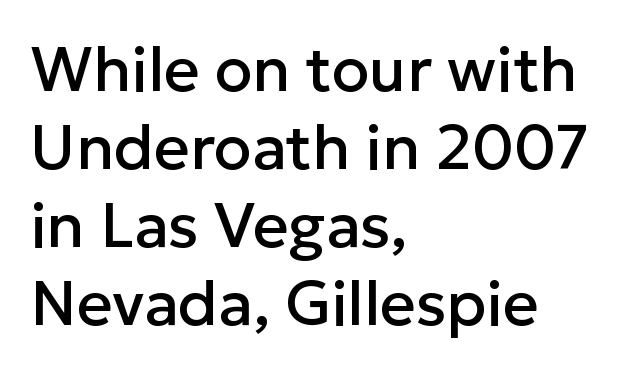
{"serif": "no", "italic": "no", "width": "normal", "stroke_contrast": "low", "x_height": "medium", "monospaced": "no", "underline": "no", "align": "left", "line_spacing": "normal", "line_spacing_ratio": 1.26, "letter_spacing": "normal", "letter_spacing_em": 0.0, "glyph_px": 62}
